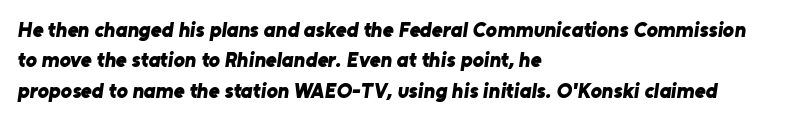
The image shows 21 px bold type; set left-aligned, normal line spacing (1.45x), normal letter spacing, not underlined.
